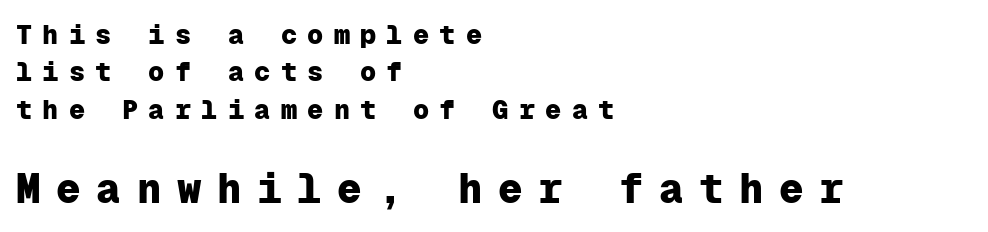
Q: Is the text bold? A: Yes.
Q: Is the text italic (slanted)? A: No, it is upright.
Q: Is the typeface a serif or a sans-serif typeface? A: Sans-serif.
Q: Is the text underlined? A: No.
Q: How is the paragraph aligned? A: Left-aligned.
Q: Is the spacing between letters normal or unusually wide? A: Unusually wide.
Q: Is the spacing between lines tight, normal or loose? A: Normal.
Q: Which block of text is set in a larger size, the first (top) or the second (bottom)? A: The second (bottom) one.
Q: Width (condensed, normal, or wide)? A: Normal.
Q: Stroke contrast? A: Low.
Q: x-height? A: Medium.
Q: Monospaced? A: Yes.
